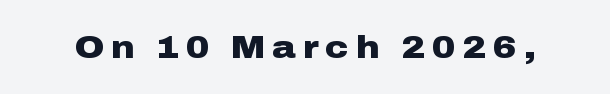
The rendering shows plain stroke endings on the letterforms — a sans-serif design. The letters advance in unequal steps, a hallmark of proportional type. Nope, not italic — everything's standing straight. Display-style spreading of the glyphs; the letterfit is very open.
